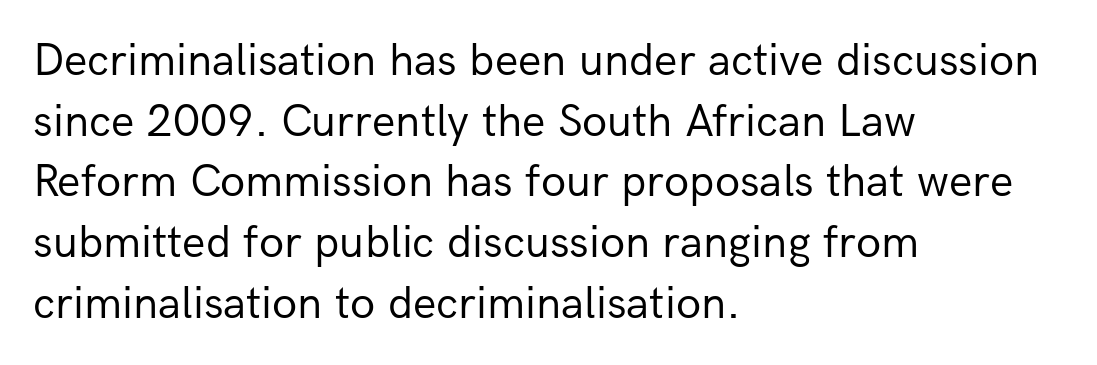
The image shows 46 px regular-weight sans-serif type, upright; set left-aligned, normal line spacing (1.32x), normal letter spacing, not underlined; low stroke contrast and a medium x-height.
